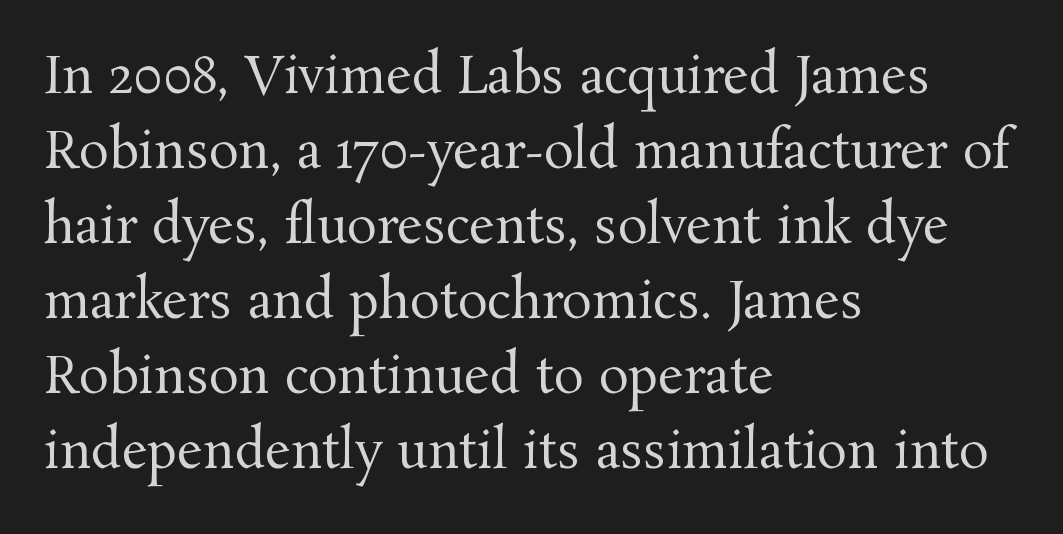
No word sits above an underline. The rendering keeps characters at their native spacing. The type family on display is of the serif kind. Weight: not bold — regular or lighter. Whoever set this chose a conventional vertical rhythm.
